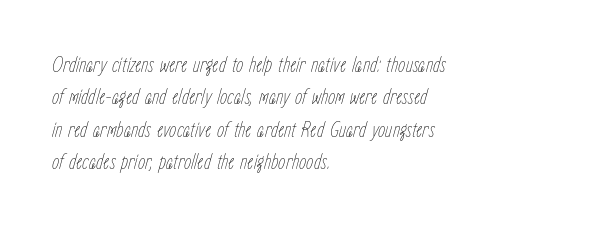
Q: Is the text bold? A: No.
Q: Is the text italic (slanted)? A: Yes, it leans right by about 15 degrees.
Q: Is the text underlined? A: No.
Q: How is the paragraph aligned? A: Left-aligned.
Q: Is the spacing between letters normal or unusually wide? A: Normal.
Q: Is the spacing between lines tight, normal or loose? A: Normal.
